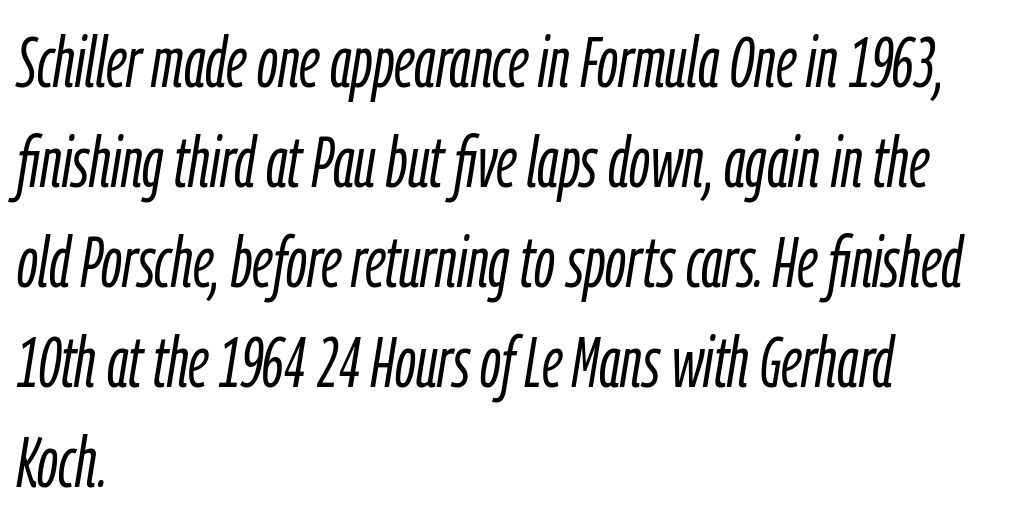
The image shows 72 px light, condensed type, italic (leaning right); set left-aligned, normal line spacing (1.39x), normal letter spacing, not underlined; low stroke contrast and a medium x-height.
